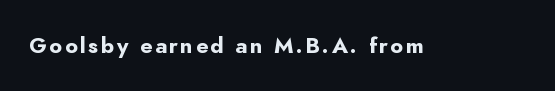
{"italic": "no", "bold": "yes", "underline": "no", "glyph_px": 22}
